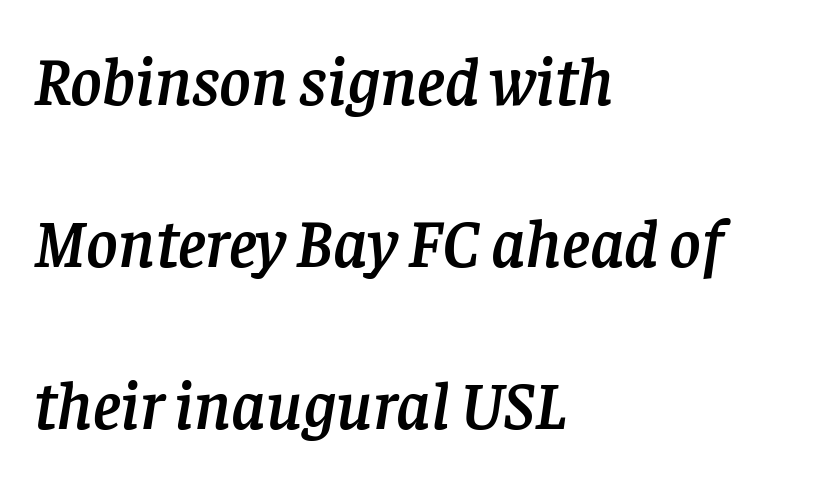
The image shows 68 px serif type, italic (leaning right); set left-aligned, loose line spacing (2.38x), normal letter spacing, not underlined; low stroke contrast and a large x-height.
